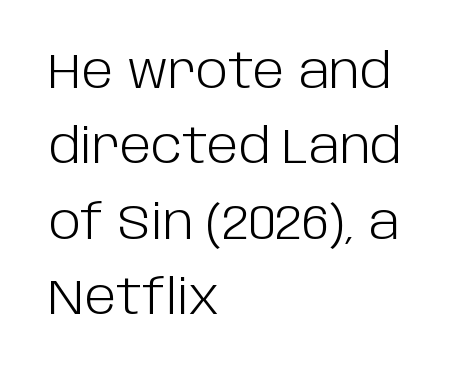
The image shows 48 px light sans-serif type, upright; set left-aligned, normal line spacing (1.57x), normal letter spacing, not underlined; low stroke contrast and a large x-height.
